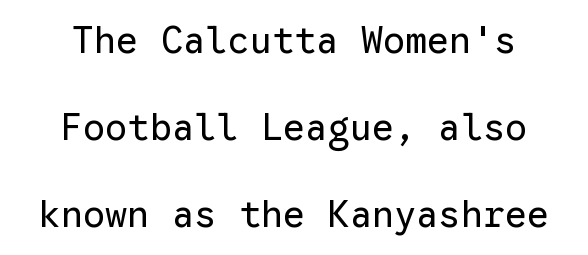
Q: Is the text bold? A: No.
Q: Is the text italic (slanted)? A: No, it is upright.
Q: Is the typeface a serif or a sans-serif typeface? A: Sans-serif.
Q: Is the text underlined? A: No.
Q: How is the paragraph aligned? A: Centered.
Q: Is the spacing between letters normal or unusually wide? A: Normal.
Q: Is the spacing between lines tight, normal or loose? A: Loose.
Q: Width (condensed, normal, or wide)? A: Normal.
Q: Stroke contrast? A: Low.
Q: x-height? A: Medium.
Q: Monospaced? A: Yes.
